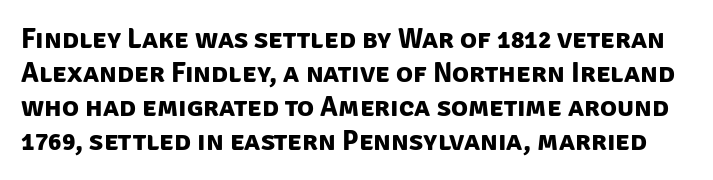
{"serif": "no", "bold": "yes", "weight": "bold", "width": "normal", "stroke_contrast": "low", "x_height": "large", "monospaced": "no", "underline": "no", "line_spacing_ratio": 1.21, "letter_spacing": "normal", "letter_spacing_em": 0.0, "glyph_px": 28}
